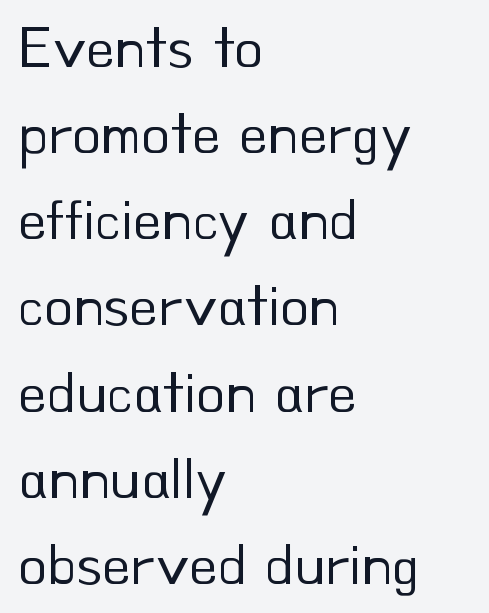
{"serif": "no", "italic": "no", "bold": "no", "weight": "regular", "width": "normal", "stroke_contrast": "low", "x_height": "small", "monospaced": "no", "underline": "no", "align": "left", "line_spacing": "normal", "line_spacing_ratio": 1.46, "letter_spacing": "normal", "letter_spacing_em": 0.0, "glyph_px": 59}
